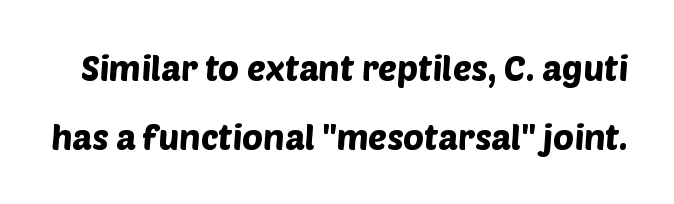
The letters advance in unequal steps, a hallmark of proportional type. Leading: increased. Classification — sans serif. Lines of text with bare space underneath. These lines keep a tight, regular rhythm from letter to letter.
